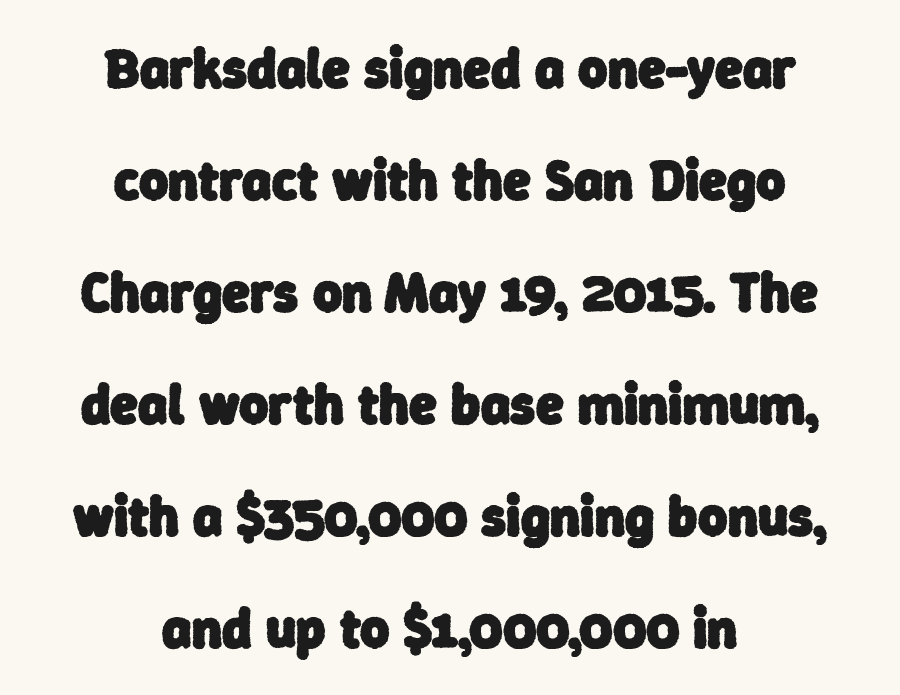
{"serif": "no", "bold": "yes", "weight": "heavy", "width": "normal", "stroke_contrast": "low", "x_height": "medium", "monospaced": "no", "underline": "no", "align": "center", "line_spacing": "loose", "line_spacing_ratio": 2.0, "letter_spacing": "normal", "letter_spacing_em": 0.0, "glyph_px": 56}
